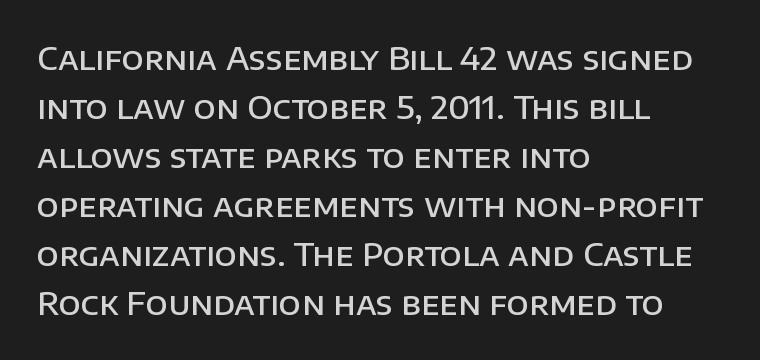
{"serif": "no", "italic": "no", "bold": "semi", "weight": "semibold", "width": "normal", "stroke_contrast": "low", "x_height": "large", "monospaced": "no", "underline": "no", "align": "left", "line_spacing": "normal", "line_spacing_ratio": 1.53, "letter_spacing": "normal", "letter_spacing_em": 0.0, "glyph_px": 32}
